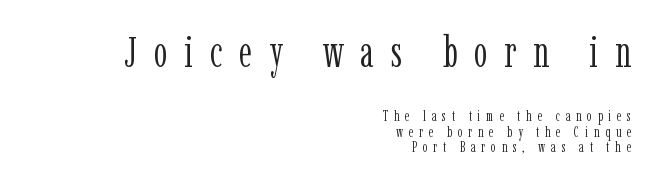
{"serif": "yes", "italic": "no", "bold": "no", "weight": "light", "width": "condensed", "stroke_contrast": "low", "x_height": "medium", "monospaced": "no", "underline": "no", "align": "right", "line_spacing": "tight", "line_spacing_ratio": 1.04, "letter_spacing": "wide", "letter_spacing_em": 0.38, "larger_block": "first", "size_ratio": 2.93, "glyph_px": 44}
